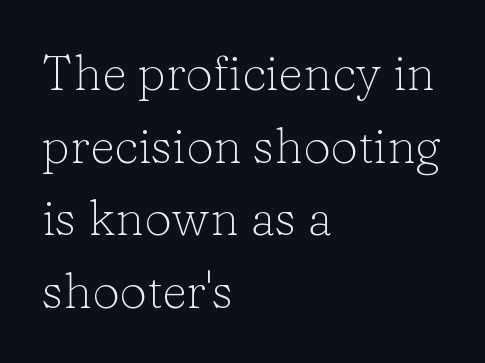
Q: Is the text bold? A: No.
Q: Is the text italic (slanted)? A: No, it is upright.
Q: Is the typeface a serif or a sans-serif typeface? A: Serif.
Q: Is the text underlined? A: No.
Q: How is the paragraph aligned? A: Left-aligned.
Q: Is the spacing between letters normal or unusually wide? A: Normal.
Q: Is the spacing between lines tight, normal or loose? A: Normal.
Q: Width (condensed, normal, or wide)? A: Normal.
Q: Stroke contrast? A: Low.
Q: x-height? A: Medium.
Q: Monospaced? A: No.
